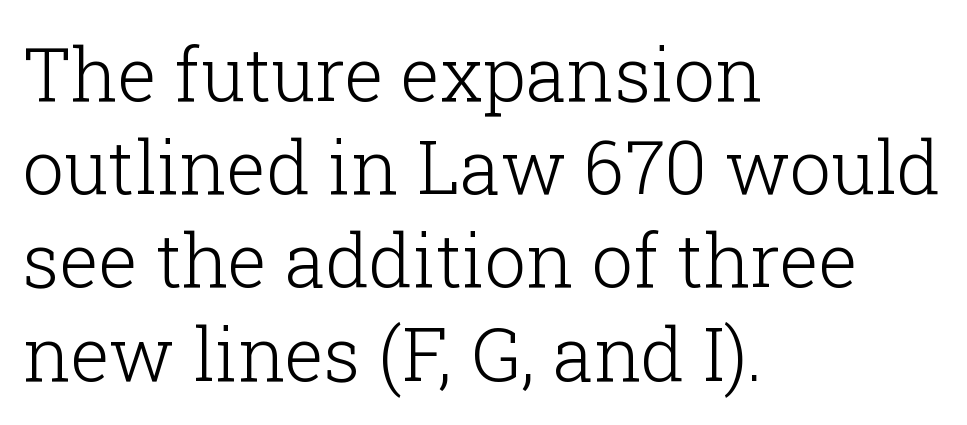
{"serif": "yes", "italic": "no", "bold": "no", "weight": "light", "width": "normal", "stroke_contrast": "low", "x_height": "medium", "monospaced": "no", "underline": "no", "align": "left", "line_spacing": "normal", "line_spacing_ratio": 1.26, "letter_spacing": "normal", "letter_spacing_em": 0.0, "glyph_px": 74}
